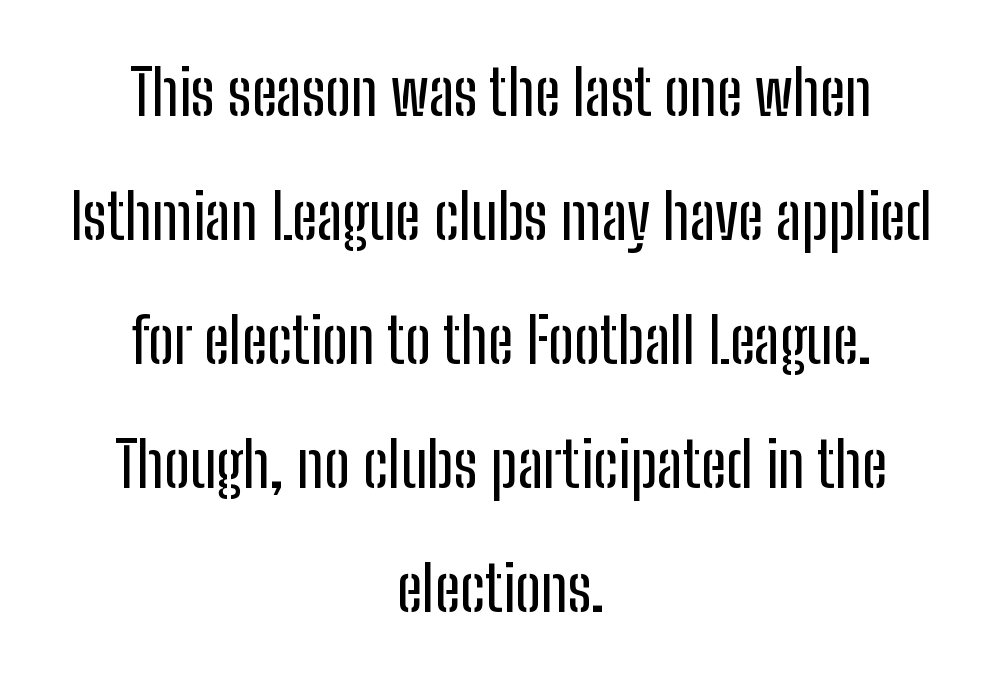
The letterforms sit shoulder to shoulder at normal distance. Classification — sans serif. The space directly below the letters is spotless. Horizontal alignment here is central, giving a formal, balanced look. A typesetter would call this proportional, since set widths differ per character.
